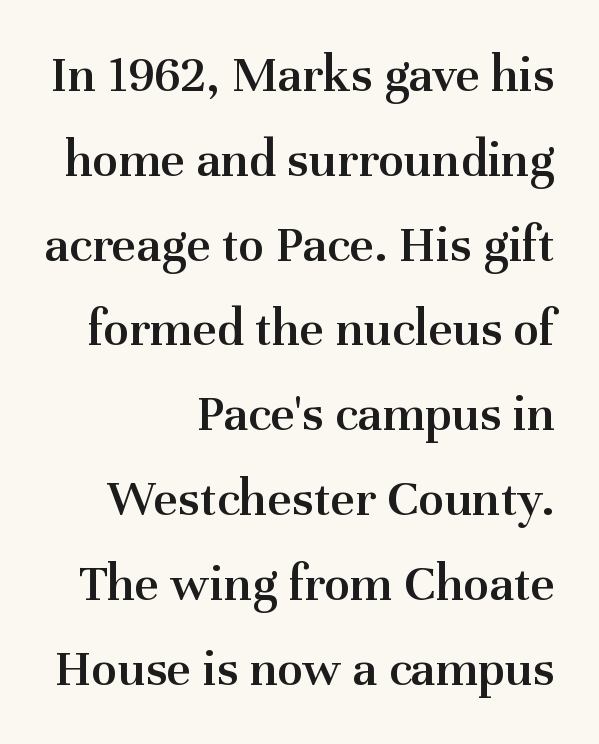
Q: Is the text bold? A: Semi-bold.
Q: Is the text italic (slanted)? A: No, it is upright.
Q: Is the typeface a serif or a sans-serif typeface? A: Serif.
Q: Is the text underlined? A: No.
Q: How is the paragraph aligned? A: Right-aligned.
Q: Is the spacing between letters normal or unusually wide? A: Normal.
Q: Is the spacing between lines tight, normal or loose? A: Normal.
Q: Width (condensed, normal, or wide)? A: Normal.
Q: Stroke contrast? A: Medium.
Q: x-height? A: Medium.
Q: Monospaced? A: No.
